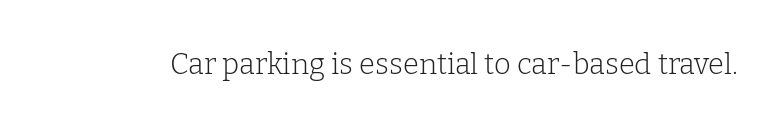
The image shows 29 px light serif type, upright; set normal letter spacing, not underlined; low stroke contrast and a medium x-height.
